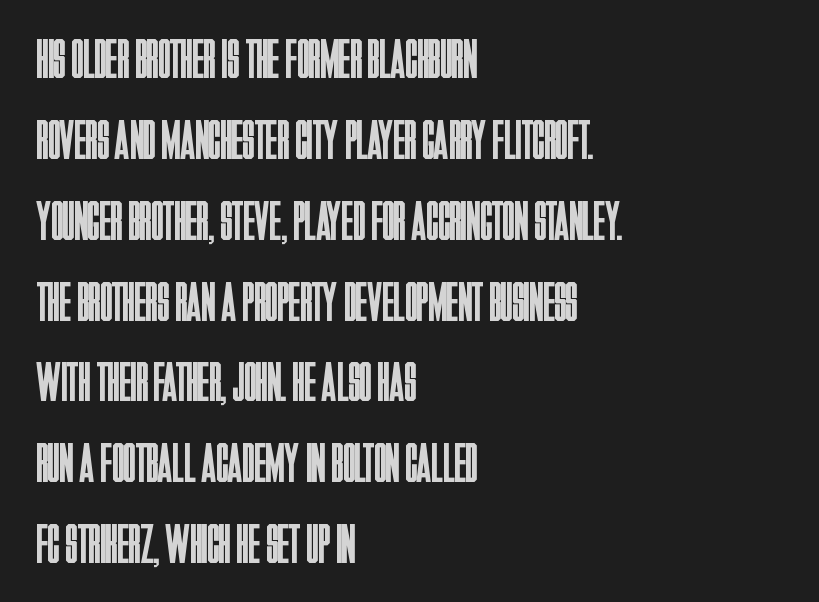
{"serif": "no", "italic": "no", "bold": "no", "weight": "regular", "width": "condensed", "stroke_contrast": "low", "x_height": "large", "monospaced": "no", "underline": "no", "align": "left", "line_spacing": "normal", "line_spacing_ratio": 1.47, "letter_spacing": "normal", "letter_spacing_em": 0.0, "glyph_px": 55}
